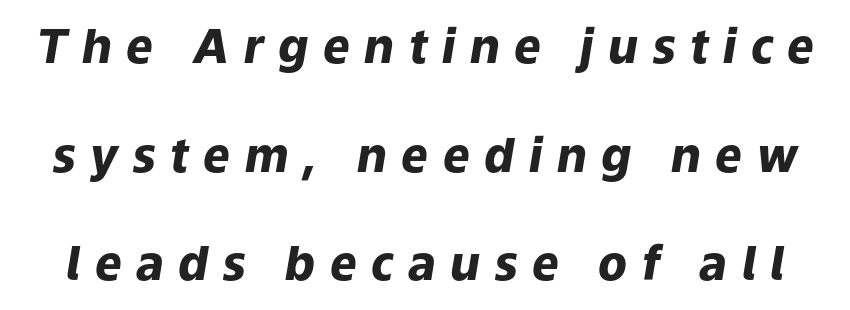
Q: Is the text bold? A: Yes.
Q: Is the text italic (slanted)? A: Yes, it leans right by about 9 degrees.
Q: Is the text underlined? A: No.
Q: Is the spacing between letters normal or unusually wide? A: Unusually wide.
Q: Is the spacing between lines tight, normal or loose? A: Loose.
Q: Width (condensed, normal, or wide)? A: Normal.
Q: Stroke contrast? A: Low.
Q: x-height? A: Medium.
Q: Monospaced? A: No.
